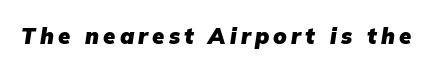
The strip under each line holds only bare page. The whole block is typeset with a tilt. The face used here has the dense, thick strokes of a bold.
